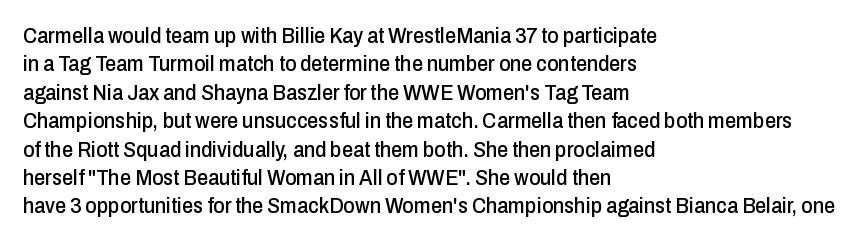
The image shows 22 px text type, upright; set left-aligned, normal line spacing (1.29x), normal letter spacing, not underlined.
